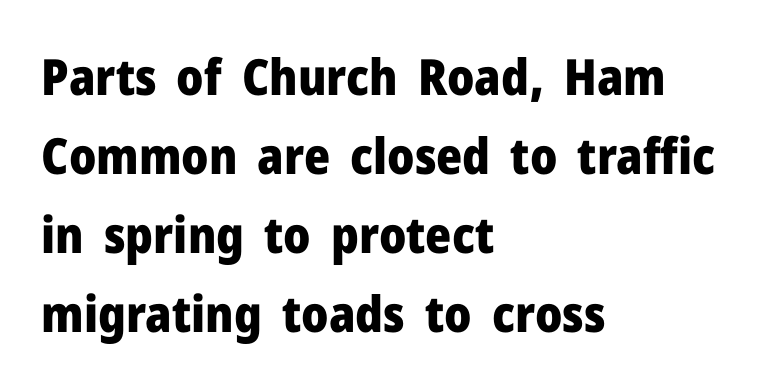
{"serif": "no", "italic": "no", "bold": "yes", "weight": "heavy", "width": "normal", "stroke_contrast": "low", "x_height": "medium", "monospaced": "no", "underline": "no", "align": "left", "line_spacing": "normal", "line_spacing_ratio": 1.58, "letter_spacing": "normal", "letter_spacing_em": 0.0, "glyph_px": 50}
